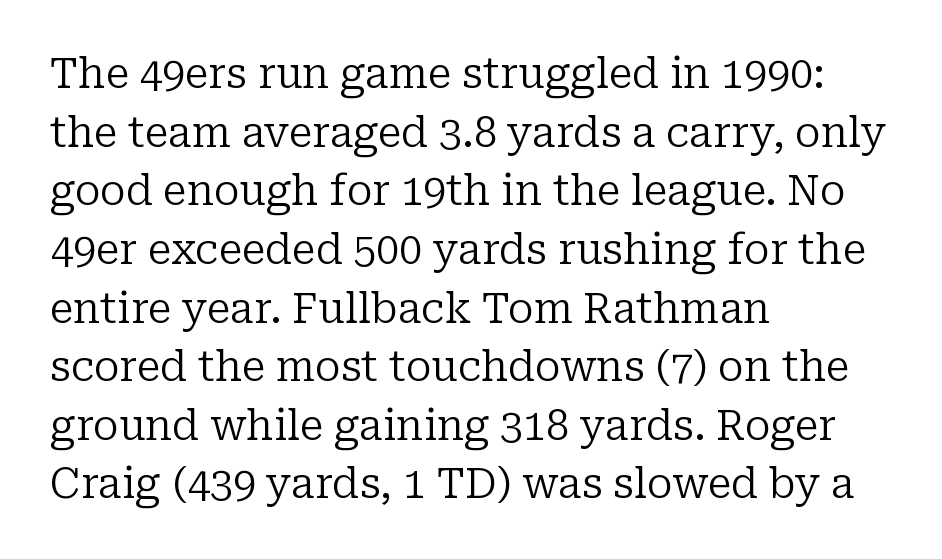
Q: Is the text bold? A: No.
Q: Is the text italic (slanted)? A: No, it is upright.
Q: Is the typeface a serif or a sans-serif typeface? A: Serif.
Q: Is the text underlined? A: No.
Q: How is the paragraph aligned? A: Left-aligned.
Q: Is the spacing between letters normal or unusually wide? A: Normal.
Q: Is the spacing between lines tight, normal or loose? A: Normal.
Q: Width (condensed, normal, or wide)? A: Normal.
Q: Stroke contrast? A: Low.
Q: x-height? A: Medium.
Q: Monospaced? A: No.
